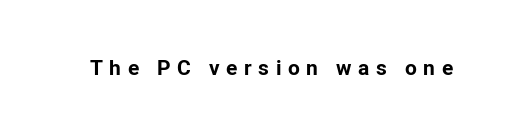
The strokes are fattened all the way to bold. How are the letters spaced? Widely, with obvious added tracking. A roman cut, with each character standing at attention. The specimen omits any rule beneath the text block's lines.
